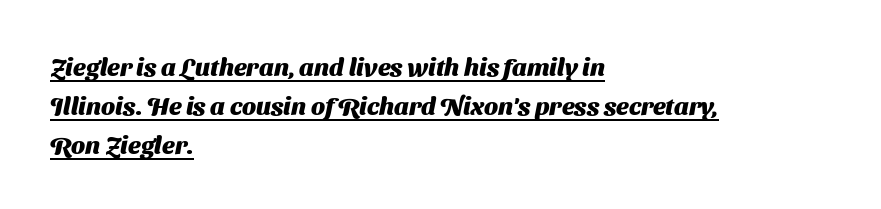
Q: Is the text bold? A: Yes.
Q: Is the text underlined? A: Yes.
Q: How is the paragraph aligned? A: Left-aligned.
Q: Is the spacing between letters normal or unusually wide? A: Normal.
Q: Is the spacing between lines tight, normal or loose? A: Normal.
